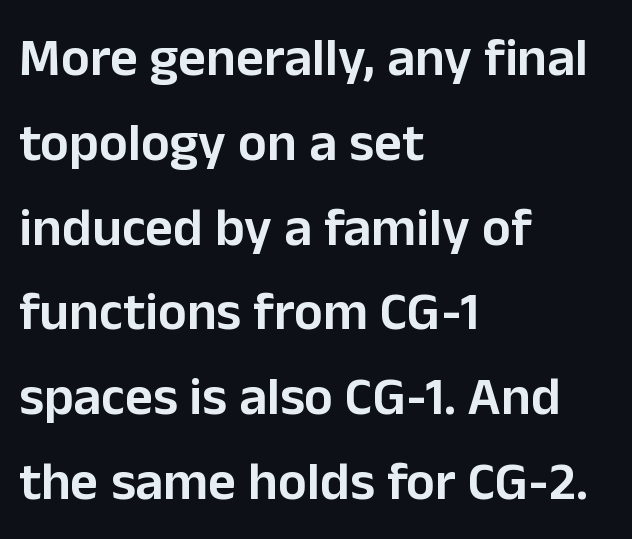
{"serif": "no", "italic": "no", "bold": "semi", "weight": "semibold", "width": "normal", "stroke_contrast": "low", "x_height": "medium", "monospaced": "no", "underline": "no", "align": "left", "line_spacing": "normal", "line_spacing_ratio": 1.57, "letter_spacing": "normal", "letter_spacing_em": 0.0, "glyph_px": 54}
